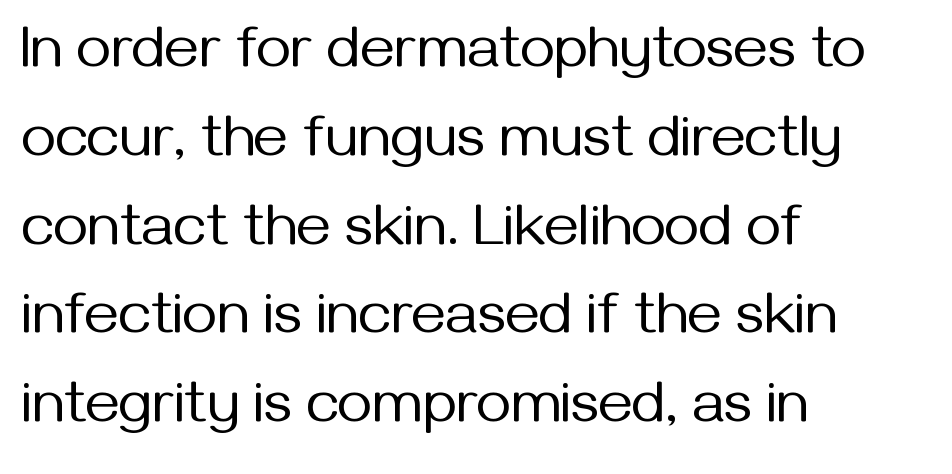
A quiet, ordinary-to-light weight characterises the typeface. The strip under each line holds only bare page. If you measured baseline to baseline, you'd find a middling distance. Each letter's strokes conclude bluntly, with no projecting serifs.
